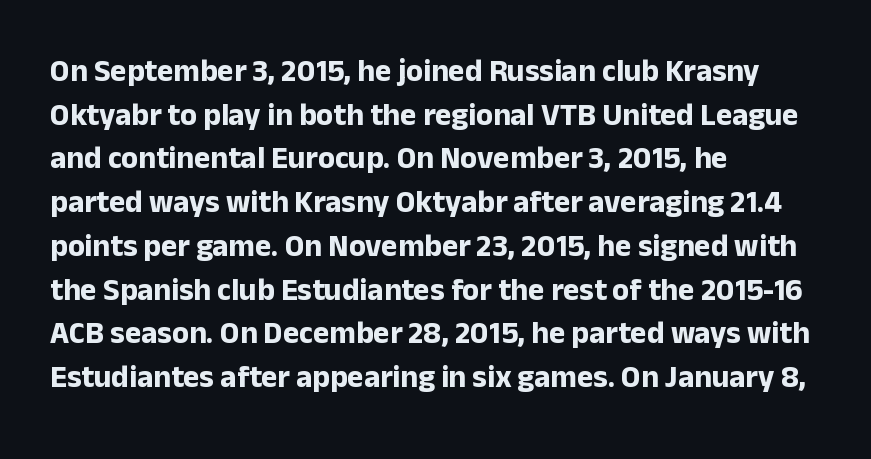
One-word summary of the alignment: left. Bare-footed words on every line. Here the glyphs are tracked normally, forming tight word shapes. A typesetter would call this proportional, since set widths differ per character.
